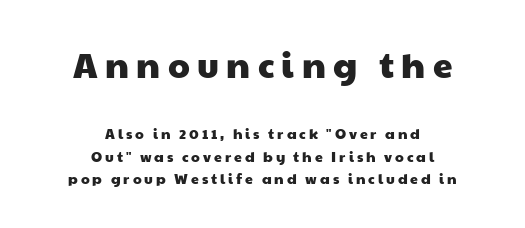
The letters are spread apart with noticeably loose tracking. Each letter's strokes conclude bluntly, with no projecting serifs. Here the designer chose a conventional face with non-uniform glyph widths. Underline: absent. Evenly set lines give the paragraph a standard silhouette. Between these two stacked blocks, the higher one wins on size.
